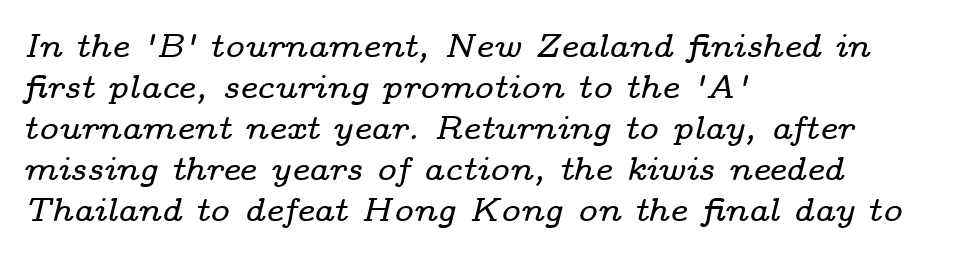
The image shows 33 px wide serif type, italic (leaning right); set left-aligned, line spacing 1.24x, normal letter spacing, not underlined; low stroke contrast and a medium x-height.
